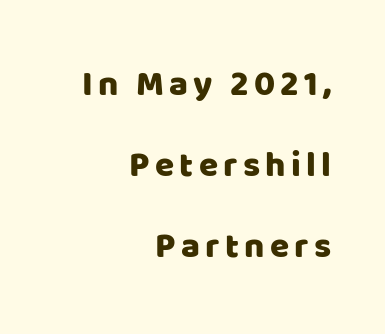
Q: Is the text italic (slanted)? A: No, it is upright.
Q: Is the typeface a serif or a sans-serif typeface? A: Sans-serif.
Q: Is the text underlined? A: No.
Q: How is the paragraph aligned? A: Right-aligned.
Q: Is the spacing between lines tight, normal or loose? A: Loose.
Q: Width (condensed, normal, or wide)? A: Normal.
Q: Stroke contrast? A: Low.
Q: x-height? A: Large.
Q: Monospaced? A: No.
